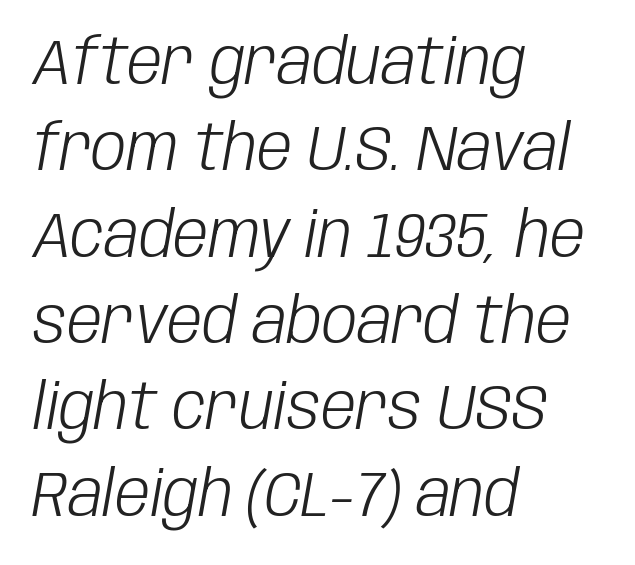
The image shows 63 px light, condensed type, italic (leaning right); set left-aligned, normal line spacing (1.37x), normal letter spacing, not underlined; low stroke contrast and a large x-height.
